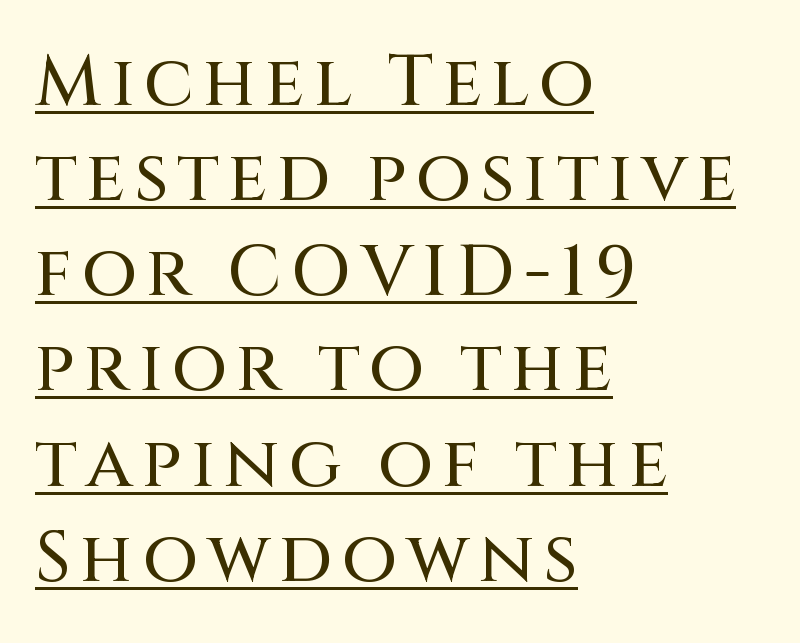
The image shows 71 px sans-serif type, upright; set left-aligned, normal line spacing (1.34x), underlined; medium stroke contrast and a large x-height.
